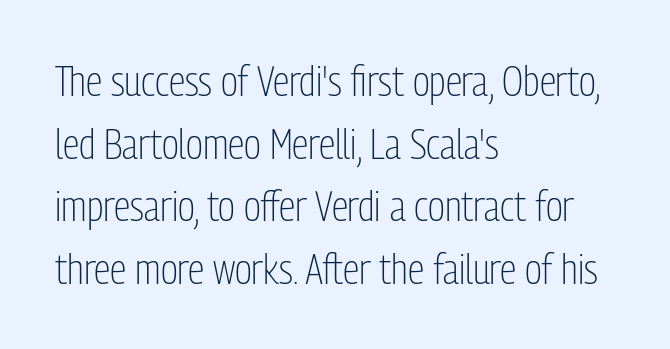
{"serif": "no", "italic": "no", "bold": "no", "weight": "light", "width": "condensed", "stroke_contrast": "low", "x_height": "medium", "monospaced": "no", "underline": "no", "align": "left", "line_spacing": "normal", "line_spacing_ratio": 1.49, "letter_spacing": "normal", "letter_spacing_em": 0.0, "glyph_px": 42}
